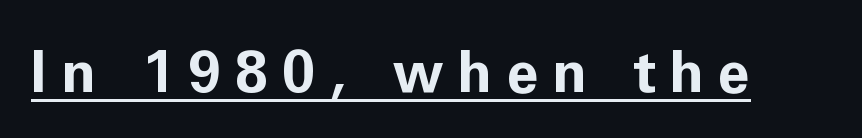
Q: Is the text bold? A: Yes.
Q: Is the text italic (slanted)? A: No, it is upright.
Q: Is the typeface a serif or a sans-serif typeface? A: Sans-serif.
Q: Is the text underlined? A: Yes.
Q: Is the spacing between letters normal or unusually wide? A: Unusually wide.
Q: Width (condensed, normal, or wide)? A: Normal.
Q: Stroke contrast? A: Low.
Q: x-height? A: Medium.
Q: Monospaced? A: No.
